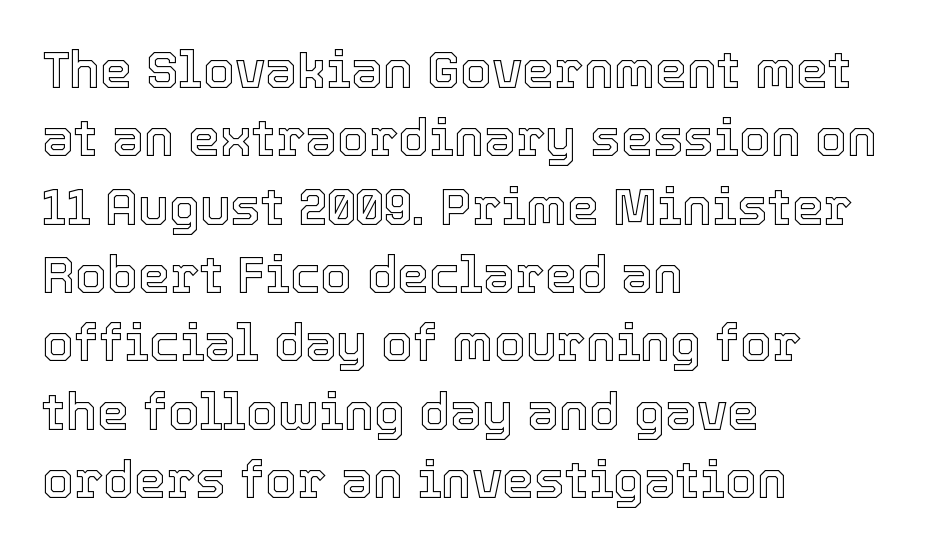
Caption: standard tracking, unaltered. This block has exactly the height ordinary leading produces. Spacing verdict: proportional, widths tailored to each character. The space beneath each line is pristine and unruled.
